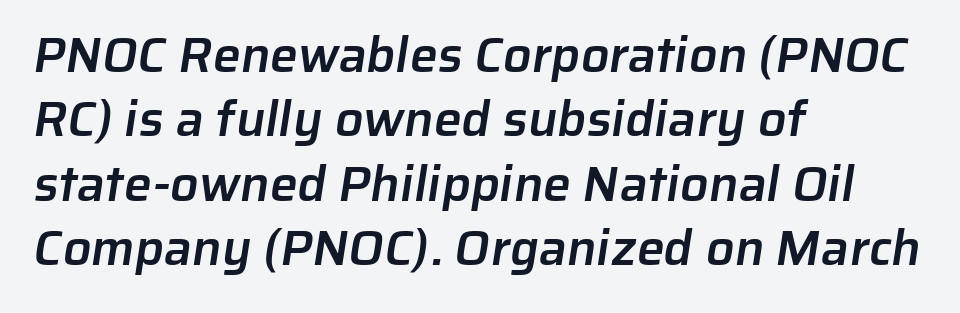
The image shows 50 px semibold sans-serif type; set left-aligned, normal line spacing (1.29x), normal letter spacing, not underlined; low stroke contrast and a medium x-height.
